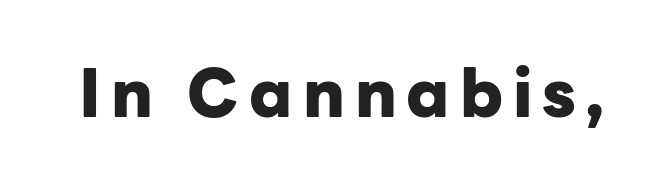
Q: Is the text bold? A: Yes.
Q: Is the text italic (slanted)? A: No, it is upright.
Q: Is the typeface a serif or a sans-serif typeface? A: Sans-serif.
Q: Is the text underlined? A: No.
Q: Width (condensed, normal, or wide)? A: Normal.
Q: Stroke contrast? A: Low.
Q: x-height? A: Medium.
Q: Monospaced? A: No.
